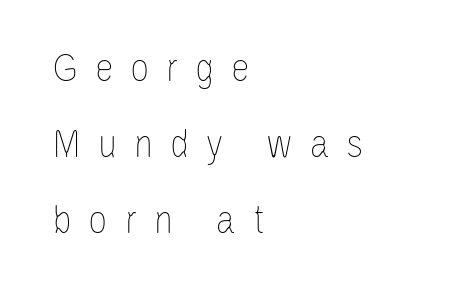
The glyphs are unaccompanied by any horizontal stroke below them. Tall strokes in this sample are plumb rather than angled. Here the designer chose a conventional face with non-uniform glyph widths. No extra ink here — the face is not bold.
